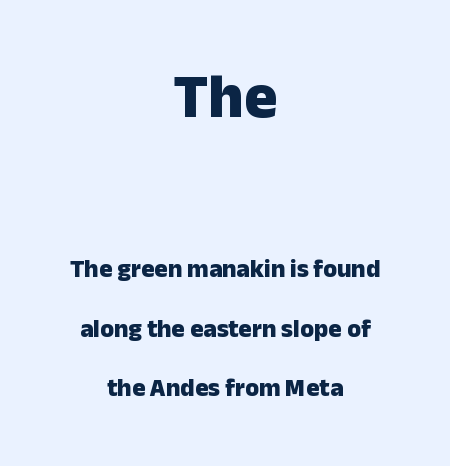
{"serif": "no", "italic": "no", "bold": "yes", "weight": "heavy", "width": "normal", "stroke_contrast": "low", "x_height": "medium", "monospaced": "no", "underline": "no", "align": "center", "line_spacing": "loose", "line_spacing_ratio": 2.38, "letter_spacing": "normal", "letter_spacing_em": 0.0, "larger_block": "first", "size_ratio": 2.48, "glyph_px": 62}
